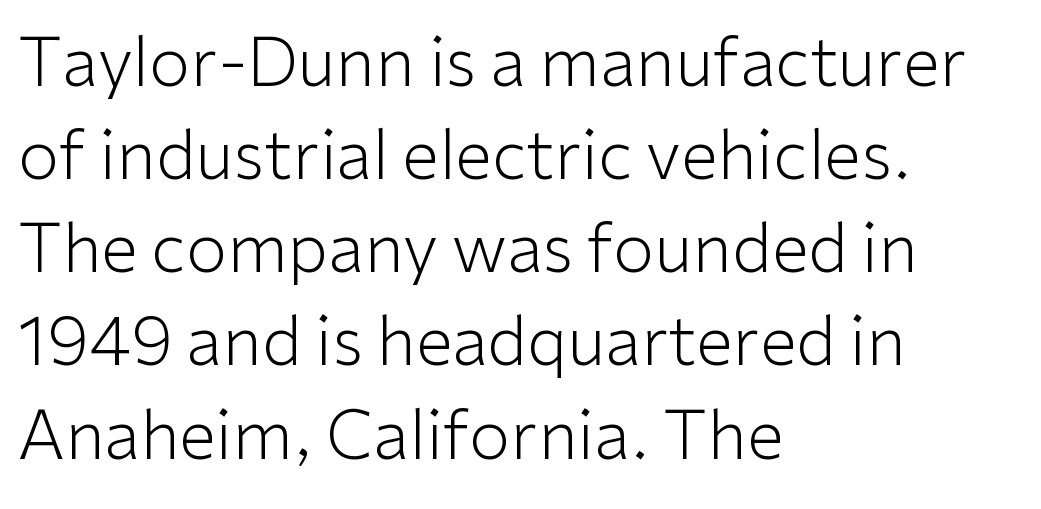
The image shows 67 px light sans-serif type, upright; set left-aligned, normal line spacing (1.39x), normal letter spacing, not underlined; low stroke contrast and a medium x-height.
